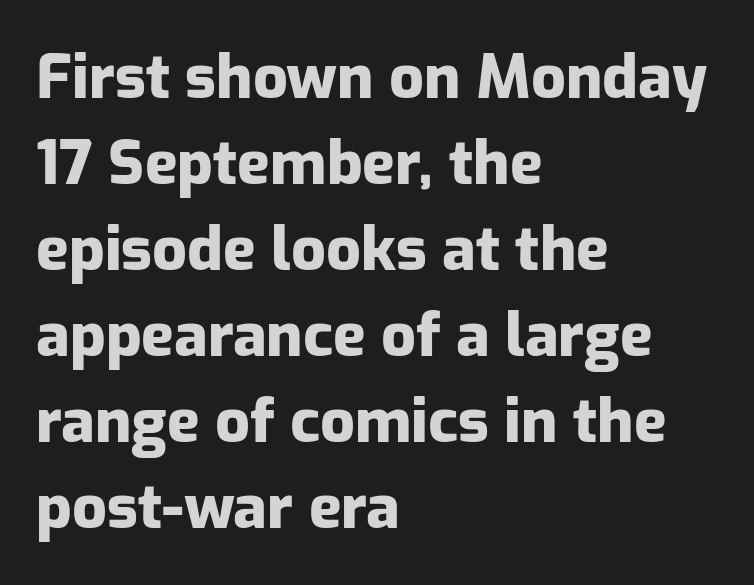
{"serif": "no", "italic": "no", "bold": "yes", "weight": "heavy", "width": "normal", "stroke_contrast": "low", "x_height": "medium", "monospaced": "no", "underline": "no", "align": "left", "line_spacing": "normal", "line_spacing_ratio": 1.41, "letter_spacing": "normal", "letter_spacing_em": 0.0, "glyph_px": 61}
